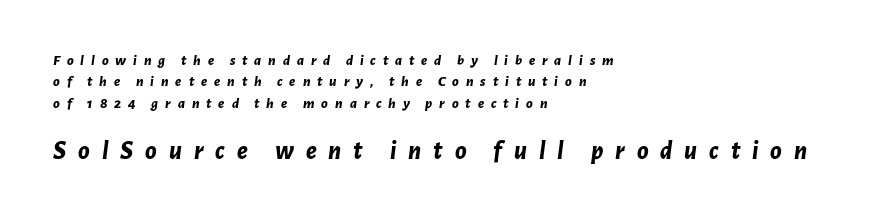
Q: Is the text bold? A: Yes.
Q: Is the text italic (slanted)? A: Yes, it leans right by about 7 degrees.
Q: Is the text underlined? A: No.
Q: How is the paragraph aligned? A: Left-aligned.
Q: Is the spacing between letters normal or unusually wide? A: Unusually wide.
Q: Is the spacing between lines tight, normal or loose? A: Normal.
Q: Which block of text is set in a larger size, the first (top) or the second (bottom)? A: The second (bottom) one.
